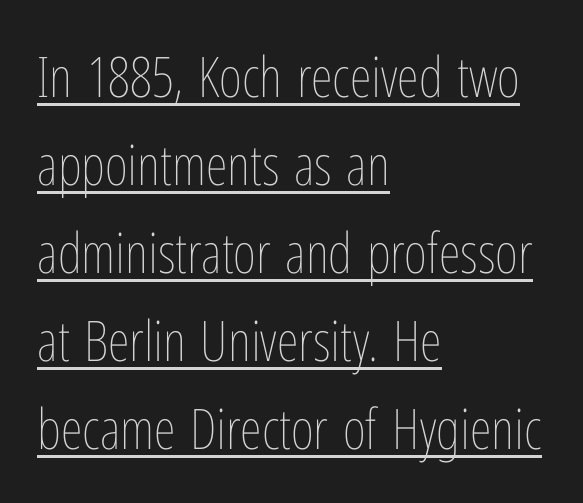
Stems here are at most as thick as an everyday book face. In designer terms, the underline attribute is active on this setting. Do the characters align in a grid? No, the font is proportional. The tracking reads as untouched default to a designer's eye. Nope, not italic — everything's standing straight.
